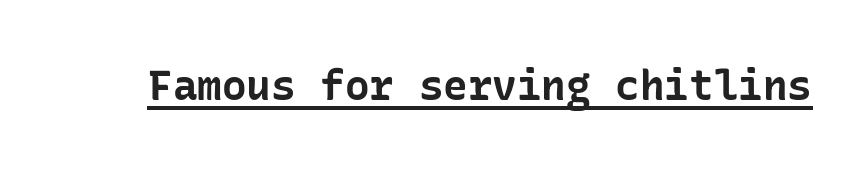
{"serif": "no", "italic": "no", "bold": "yes", "weight": "bold", "width": "normal", "stroke_contrast": "low", "x_height": "medium", "underline": "yes", "letter_spacing": "normal", "letter_spacing_em": 0.0, "glyph_px": 41}
